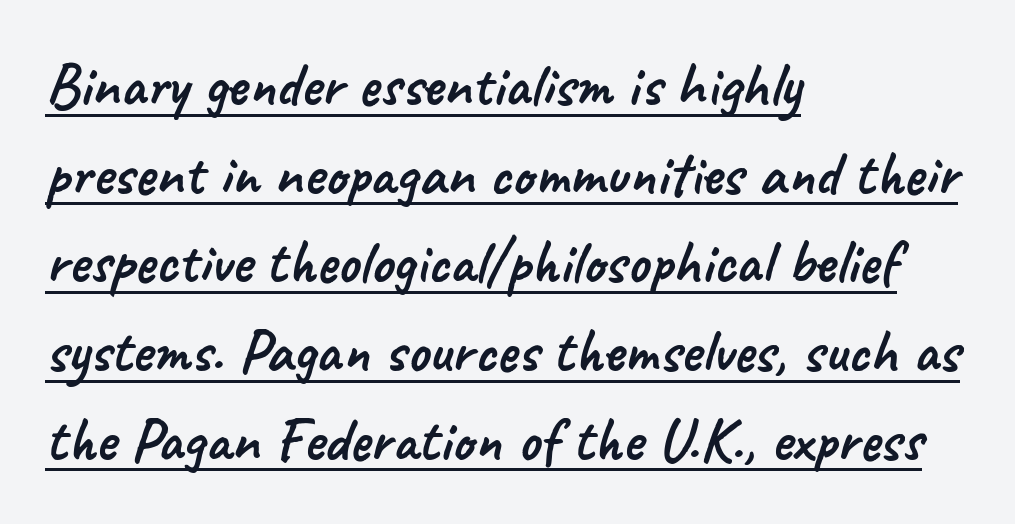
Q: Is the typeface a serif or a sans-serif typeface? A: Sans-serif.
Q: Is the text underlined? A: Yes.
Q: How is the paragraph aligned? A: Left-aligned.
Q: Is the spacing between letters normal or unusually wide? A: Normal.
Q: Is the spacing between lines tight, normal or loose? A: Normal.
Q: Width (condensed, normal, or wide)? A: Normal.
Q: Stroke contrast? A: Low.
Q: x-height? A: Small.
Q: Monospaced? A: No.
